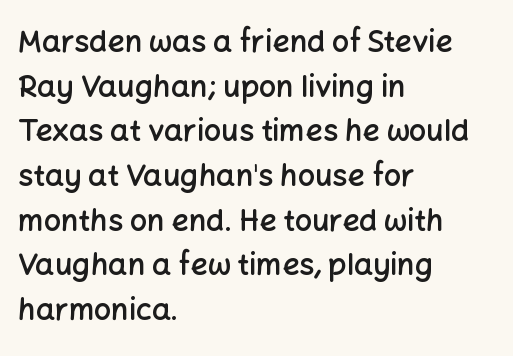
The image shows 30 px semibold sans-serif type, upright; set left-aligned, normal line spacing (1.49x), normal letter spacing, not underlined; low stroke contrast and a medium x-height.
